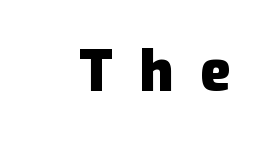
Italic? Not at all — the glyphs are vertical. Check the space under the baseline: it is left empty. The letters carry no serifs — their stems end cleanly without finishing strokes. Here the designer chose a conventional face with non-uniform glyph widths. The tracking reads as deliberately expanded to a designer's eye. Weight: bold.
